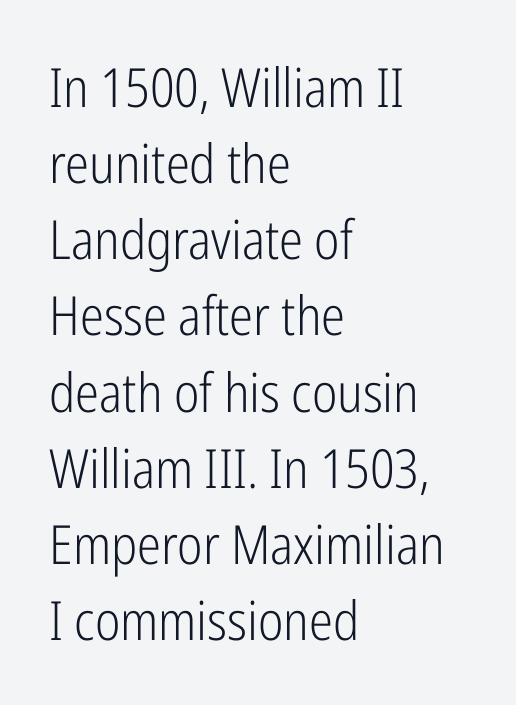
Q: Is the text bold? A: No.
Q: Is the text italic (slanted)? A: No, it is upright.
Q: Is the typeface a serif or a sans-serif typeface? A: Sans-serif.
Q: Is the text underlined? A: No.
Q: How is the paragraph aligned? A: Left-aligned.
Q: Is the spacing between letters normal or unusually wide? A: Normal.
Q: Is the spacing between lines tight, normal or loose? A: Normal.
Q: Width (condensed, normal, or wide)? A: Condensed.
Q: Stroke contrast? A: Low.
Q: x-height? A: Medium.
Q: Monospaced? A: No.
